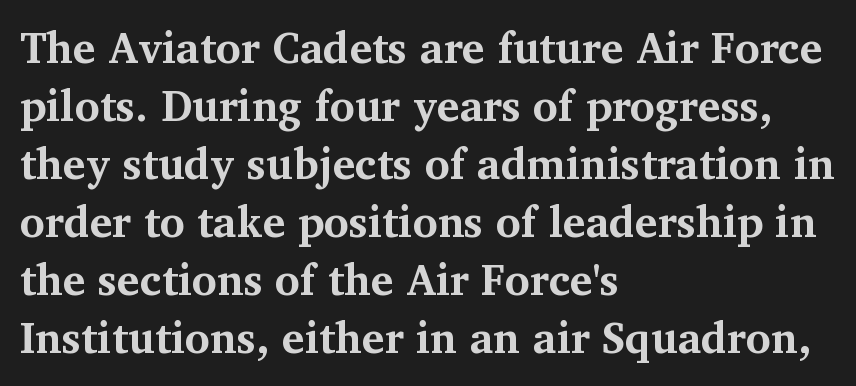
The image shows 43 px bold serif type, upright; set left-aligned, normal line spacing (1.35x), normal letter spacing, not underlined; medium stroke contrast and a medium x-height.
